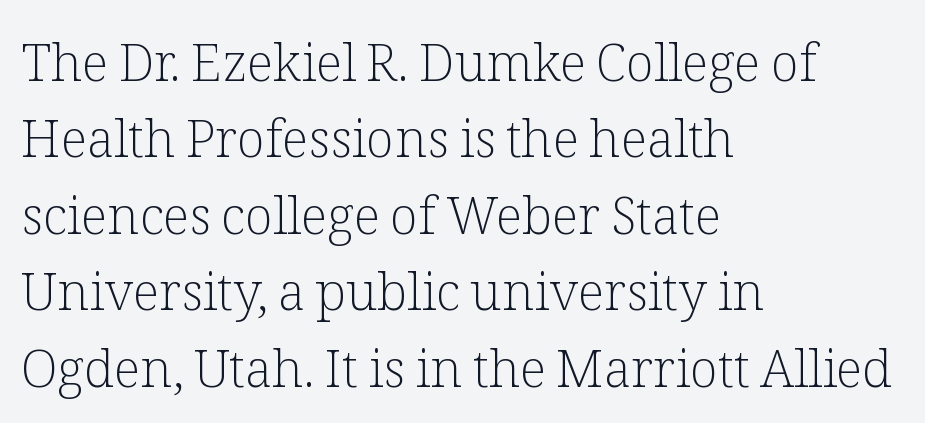
Q: Is the text bold? A: No.
Q: Is the text italic (slanted)? A: No, it is upright.
Q: Is the typeface a serif or a sans-serif typeface? A: Serif.
Q: Is the text underlined? A: No.
Q: How is the paragraph aligned? A: Left-aligned.
Q: Is the spacing between letters normal or unusually wide? A: Normal.
Q: Is the spacing between lines tight, normal or loose? A: Normal.
Q: Width (condensed, normal, or wide)? A: Normal.
Q: Stroke contrast? A: Low.
Q: x-height? A: Medium.
Q: Monospaced? A: No.
